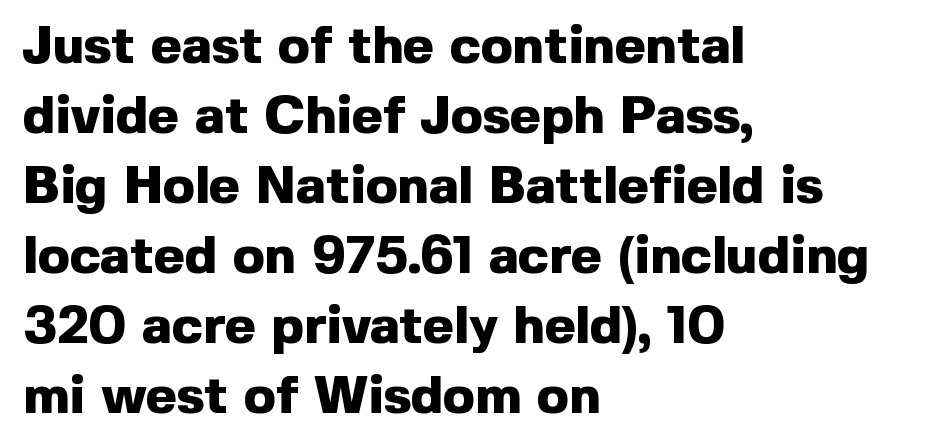
The image shows 53 px heavy sans-serif type, upright; set left-aligned, normal line spacing (1.32x), normal letter spacing, not underlined; a medium x-height.
